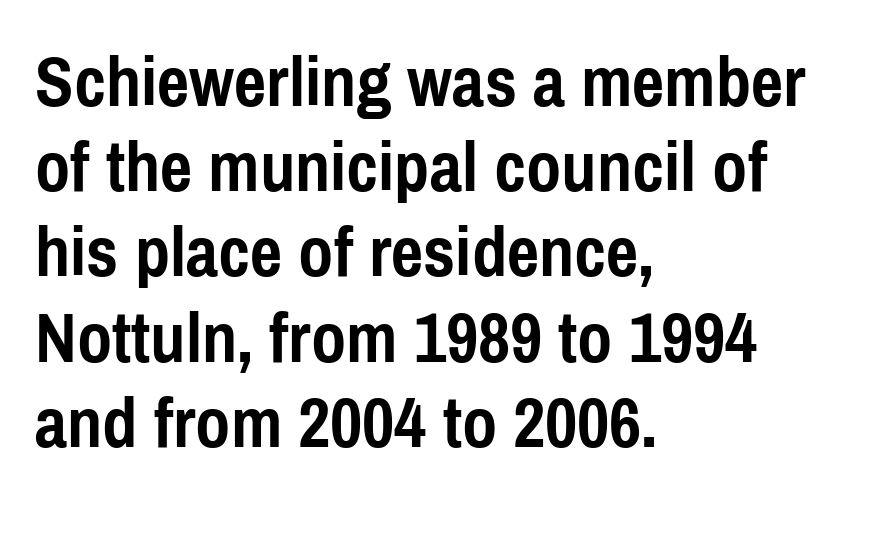
In terms of posture, this sample is upright. Classification — sans serif. The face used here is proportionally spaced, like ordinary book or web type. Standard letterfit; no display-style spreading of the glyphs. The baseline area is clear.
